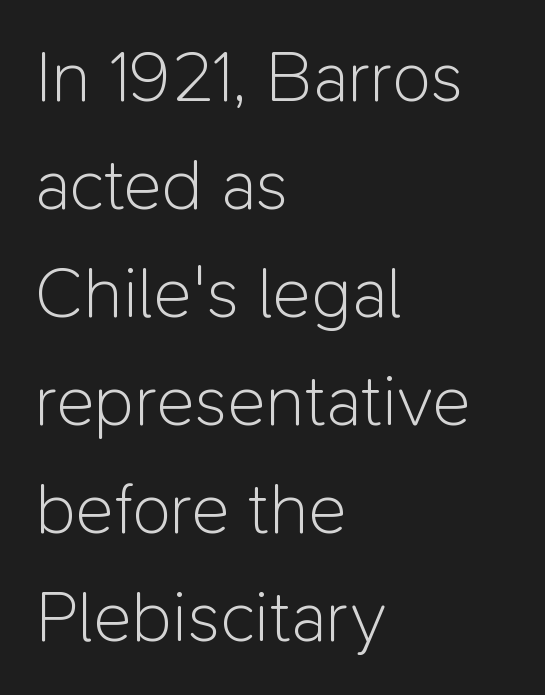
{"serif": "no", "italic": "no", "bold": "no", "weight": "light", "width": "normal", "stroke_contrast": "low", "x_height": "medium", "monospaced": "no", "underline": "no", "align": "left", "line_spacing": "normal", "line_spacing_ratio": 1.5, "letter_spacing": "normal", "letter_spacing_em": 0.0, "glyph_px": 72}
